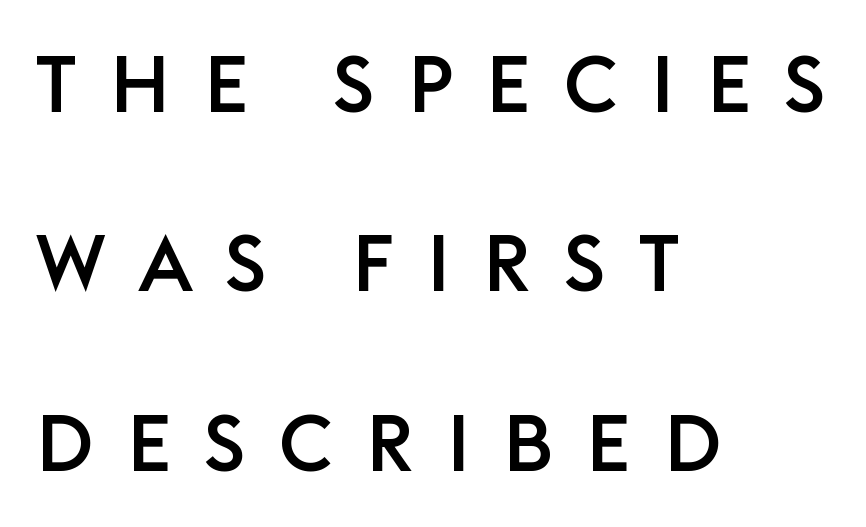
The font's upright variant was chosen for this text. Looks like regular typesetting: each glyph gets only the width it needs. Students, note that the glyphs here are deliberately spaced far apart. Notice the wide empty band between every row — that's loose leading.
